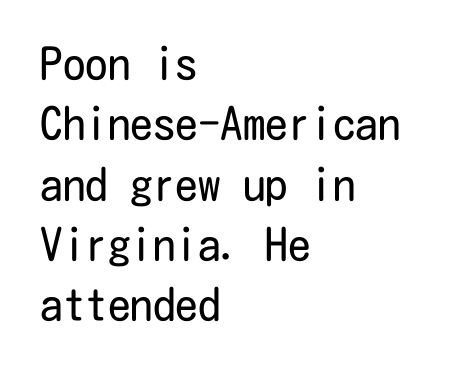
{"serif": "no", "italic": "no", "bold": "no", "weight": "regular", "width": "condensed", "stroke_contrast": "low", "x_height": "medium", "underline": "no", "align": "left", "line_spacing": "normal", "line_spacing_ratio": 1.34, "letter_spacing": "normal", "letter_spacing_em": 0.0, "glyph_px": 45}
